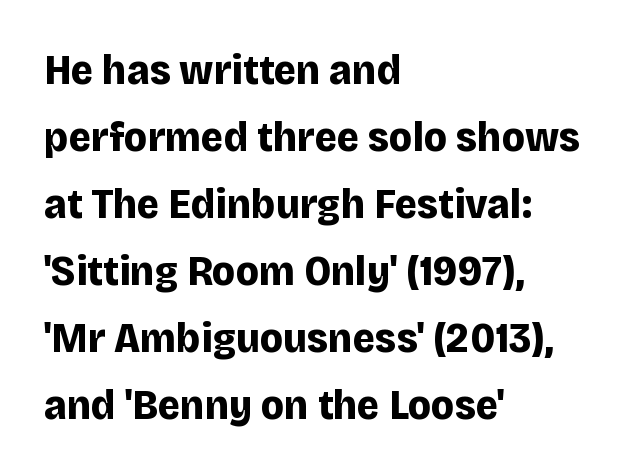
The image shows 43 px bold sans-serif type, upright; set left-aligned, normal line spacing (1.56x), normal letter spacing, not underlined; low stroke contrast and a large x-height.
